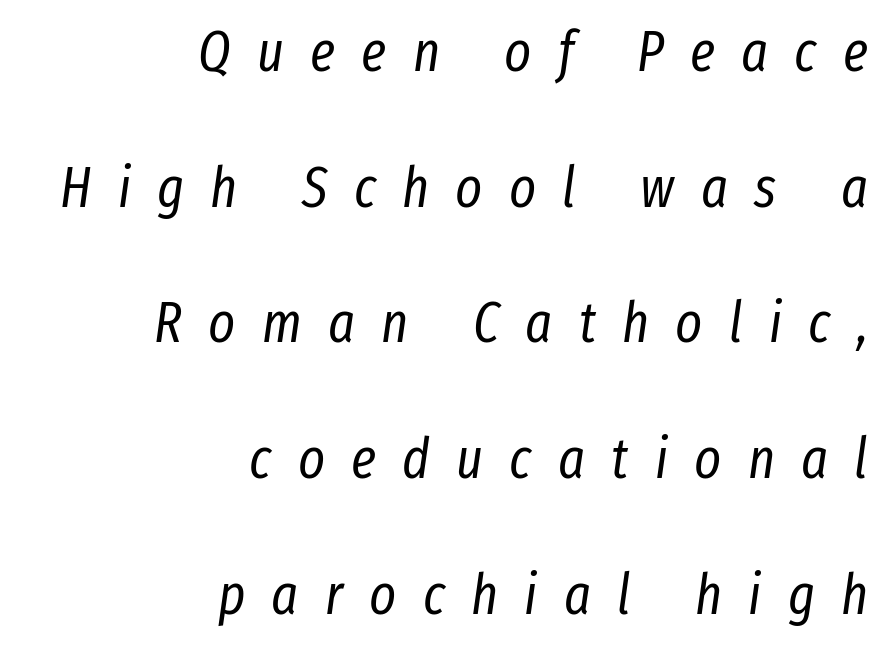
The image shows 57 px regular-weight, condensed type, italic (leaning right); set right-aligned, loose line spacing (2.38x), unusually wide letter spacing (+0.46 em), not underlined; low stroke contrast and a medium x-height.
